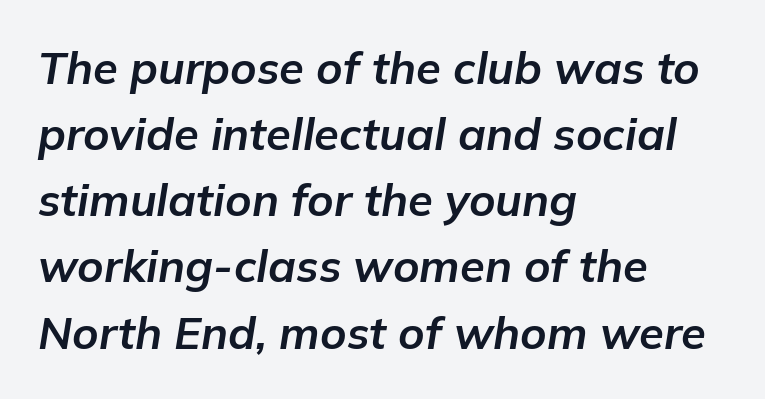
Q: Is the text bold? A: Yes.
Q: Is the text italic (slanted)? A: Yes, it leans right by about 9 degrees.
Q: Is the text underlined? A: No.
Q: How is the paragraph aligned? A: Left-aligned.
Q: Is the spacing between letters normal or unusually wide? A: Normal.
Q: Is the spacing between lines tight, normal or loose? A: Normal.
Q: Width (condensed, normal, or wide)? A: Normal.
Q: Stroke contrast? A: Low.
Q: x-height? A: Medium.
Q: Monospaced? A: No.
